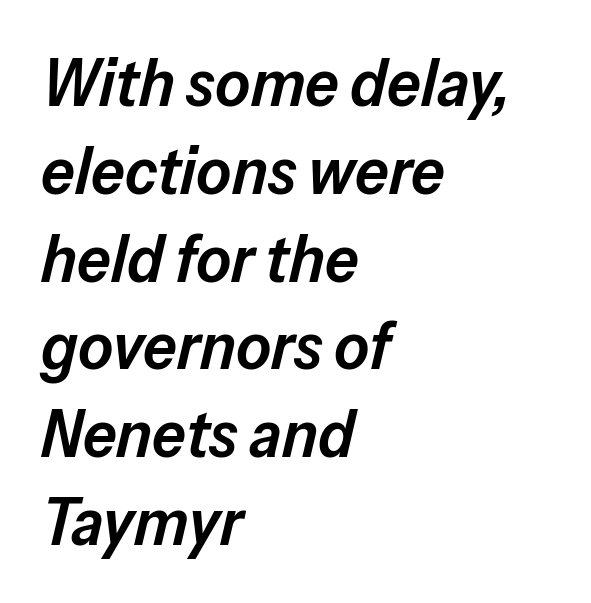
{"italic": "yes", "lean": "right", "slant_degrees": 13, "bold": "semi", "weight": "semibold", "width": "normal", "stroke_contrast": "low", "x_height": "medium", "monospaced": "no", "underline": "no", "align": "left", "line_spacing": "normal", "line_spacing_ratio": 1.31, "letter_spacing": "normal", "letter_spacing_em": 0.0, "glyph_px": 67}
